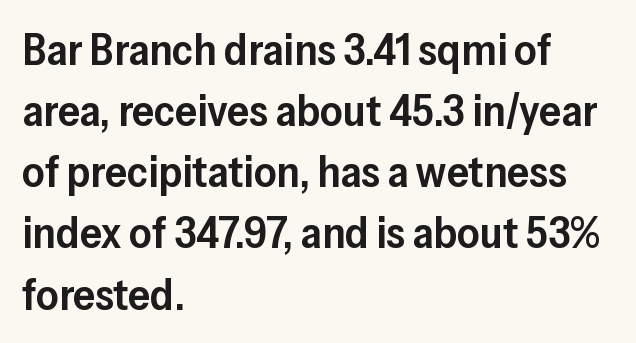
Inter-character spacing is left at the font's built-in metrics. Each letter keeps its own natural width here, so spacing adapts to shape. Whoever set this chose a conventional vertical rhythm. Horizontally, the lines are justified to the leading edge only. Has an underline been added? It has not. Tall strokes in this sample are plumb rather than angled.
